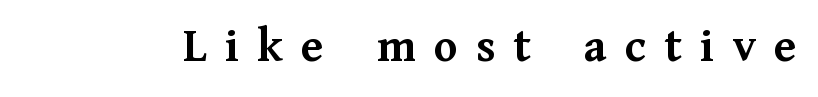
{"serif": "yes", "italic": "no", "bold": "yes", "weight": "semibold", "width": "normal", "stroke_contrast": "medium", "x_height": "medium", "monospaced": "no", "underline": "no", "letter_spacing": "wide", "letter_spacing_em": 0.37, "glyph_px": 49}
